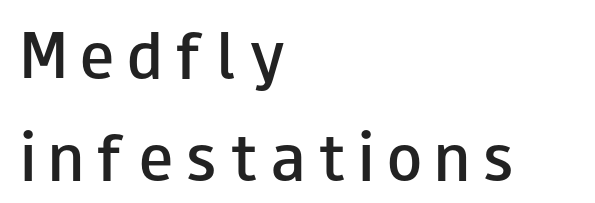
Q: Is the text bold? A: Semi-bold.
Q: Is the text italic (slanted)? A: No, it is upright.
Q: Is the typeface a serif or a sans-serif typeface? A: Sans-serif.
Q: Is the text underlined? A: No.
Q: How is the paragraph aligned? A: Left-aligned.
Q: Is the spacing between letters normal or unusually wide? A: Unusually wide.
Q: Width (condensed, normal, or wide)? A: Wide.
Q: Stroke contrast? A: Low.
Q: x-height? A: Small.
Q: Monospaced? A: No.
